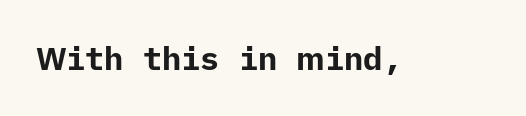
The image shows 32 px bold sans-serif type, upright; set normal letter spacing, not underlined; low stroke contrast and a medium x-height.
